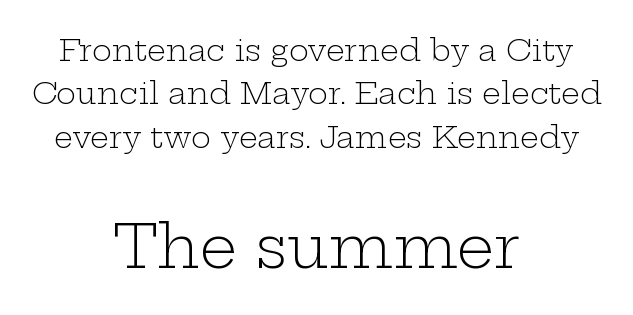
{"serif": "yes", "italic": "no", "bold": "no", "weight": "light", "width": "wide", "stroke_contrast": "low", "x_height": "medium", "monospaced": "no", "underline": "no", "align": "center", "line_spacing": "normal", "line_spacing_ratio": 1.45, "letter_spacing": "normal", "letter_spacing_em": 0.0, "larger_block": "second", "size_ratio": 1.97, "glyph_px": 59}
